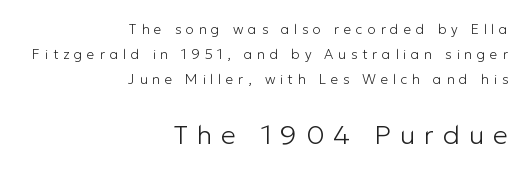
The image shows 27 px text type, upright; set right-aligned, line spacing 1.8x, unusually wide letter spacing (+0.33 em), not underlined; the second (bottom) block is 1.93x larger.
